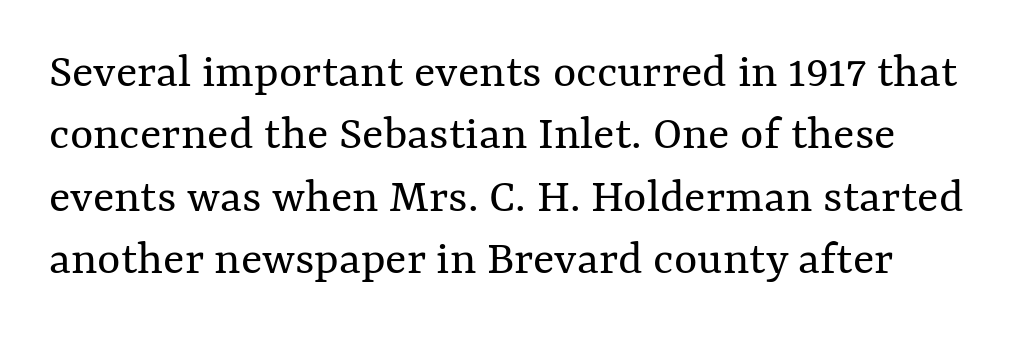
Q: Is the text bold? A: No.
Q: Is the text italic (slanted)? A: No, it is upright.
Q: Is the text underlined? A: No.
Q: Is the spacing between letters normal or unusually wide? A: Normal.
Q: Is the spacing between lines tight, normal or loose? A: Normal.
Q: Width (condensed, normal, or wide)? A: Normal.
Q: Stroke contrast? A: Medium.
Q: x-height? A: Medium.
Q: Monospaced? A: No.
